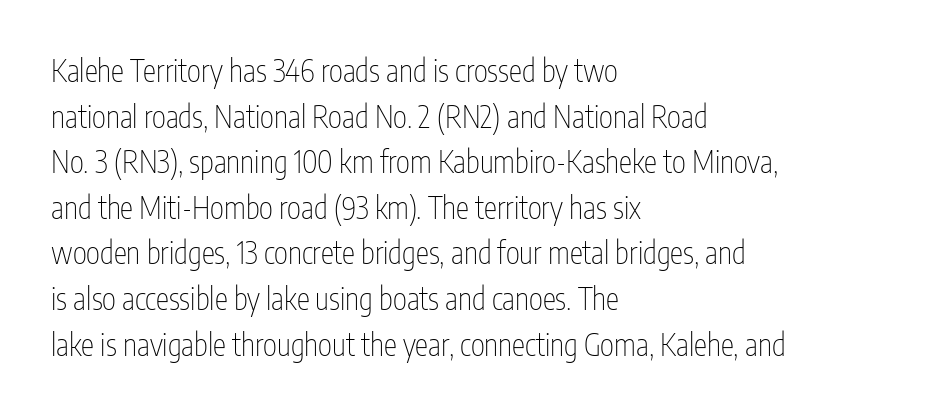
{"serif": "no", "italic": "no", "bold": "no", "weight": "thin", "width": "condensed", "stroke_contrast": "low", "x_height": "medium", "monospaced": "no", "underline": "no", "align": "left", "line_spacing": "normal", "line_spacing_ratio": 1.52, "letter_spacing": "normal", "letter_spacing_em": 0.0, "glyph_px": 30}
